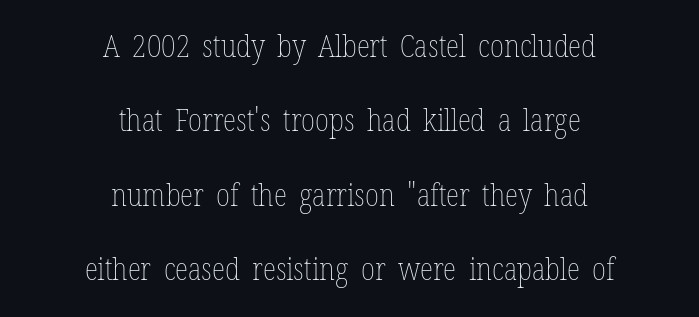
Q: Is the text bold? A: No.
Q: Is the text italic (slanted)? A: No, it is upright.
Q: Is the text underlined? A: No.
Q: How is the paragraph aligned? A: Centered.
Q: Is the spacing between letters normal or unusually wide? A: Normal.
Q: Is the spacing between lines tight, normal or loose? A: Loose.
Q: Width (condensed, normal, or wide)? A: Condensed.
Q: Stroke contrast? A: Low.
Q: x-height? A: Medium.
Q: Monospaced? A: No.
